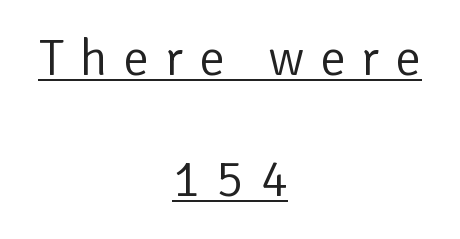
The text was rendered using a sans face with plain stroke endings. You can see a thin bar hugging the bottom of the glyphs. Honestly, the rows look like they've been pulled way apart. A typesetter would call this proportional, since set widths differ per character.
